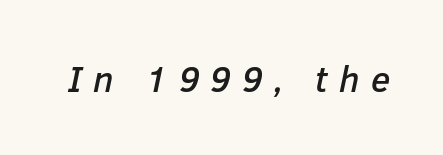
Posture: slanted. Lines of text with bare space underneath. Loose tracking; the words dissolve into strings of separated letters. You could not count columns in this text — the font is proportionally spaced.
